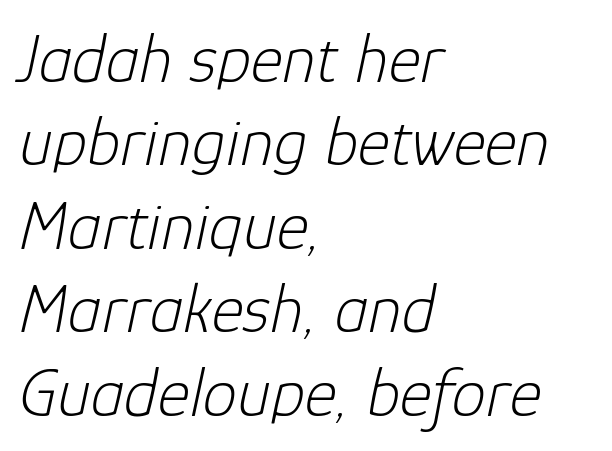
The image shows 69 px light type, italic (leaning right); set left-aligned, line spacing 1.21x, normal letter spacing, not underlined; low stroke contrast and a medium x-height.
